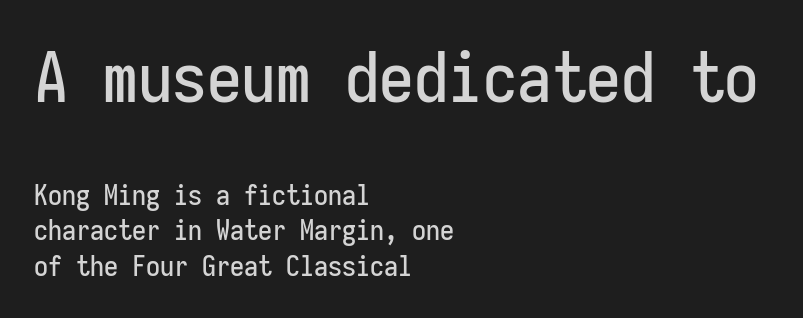
The image shows 69 px condensed sans-serif type, upright, monospaced; set left-aligned, normal line spacing (1.27x), normal letter spacing, not underlined; the first (top) block is 2.46x larger; low stroke contrast and a medium x-height.
